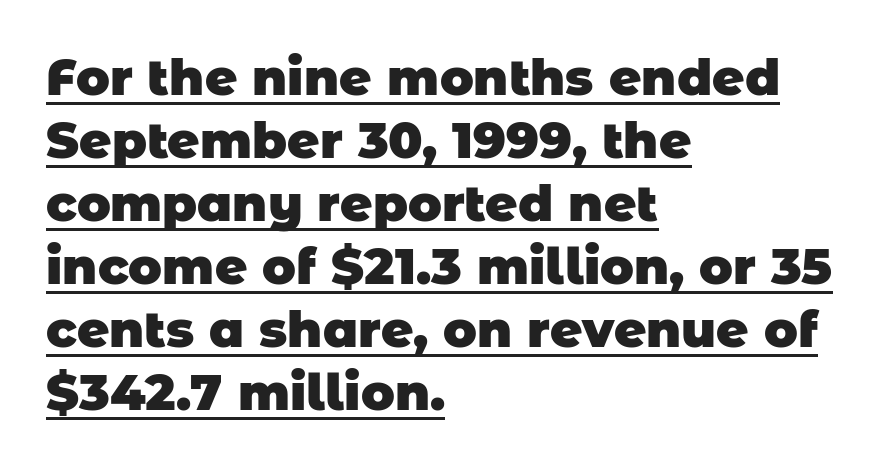
Q: Is the text bold? A: Yes.
Q: Is the typeface a serif or a sans-serif typeface? A: Sans-serif.
Q: Is the text underlined? A: Yes.
Q: How is the paragraph aligned? A: Left-aligned.
Q: Is the spacing between letters normal or unusually wide? A: Normal.
Q: Is the spacing between lines tight, normal or loose? A: Normal.
Q: Width (condensed, normal, or wide)? A: Normal.
Q: Stroke contrast? A: Low.
Q: x-height? A: Large.
Q: Monospaced? A: No.
